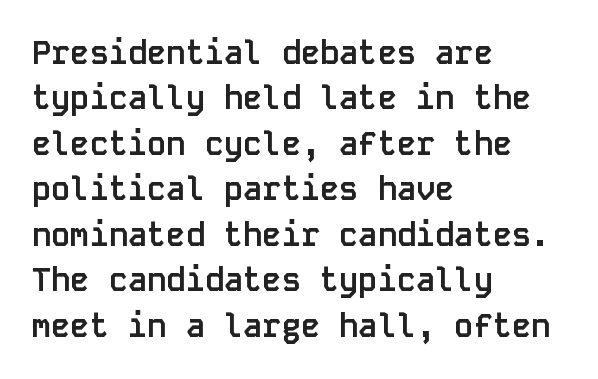
Look at the stroke-to-counter ratio: heavy, a bold. The designer left line spacing at the default. The rendering keeps characters at their native spacing. Fixed-width glyphs throughout — classic coding-font behaviour. The space beneath each line is pristine and unruled.
